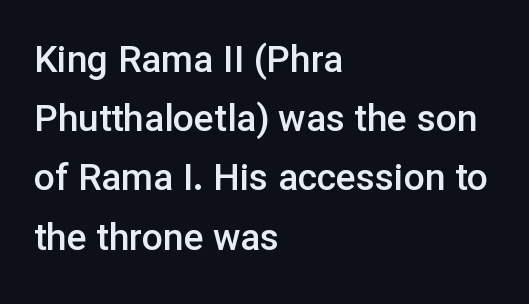
Q: Is the text bold? A: Semi-bold.
Q: Is the text italic (slanted)? A: No, it is upright.
Q: Is the typeface a serif or a sans-serif typeface? A: Sans-serif.
Q: Is the text underlined? A: No.
Q: How is the paragraph aligned? A: Left-aligned.
Q: Is the spacing between letters normal or unusually wide? A: Normal.
Q: Is the spacing between lines tight, normal or loose? A: Normal.
Q: Width (condensed, normal, or wide)? A: Normal.
Q: Stroke contrast? A: Low.
Q: x-height? A: Medium.
Q: Monospaced? A: No.
